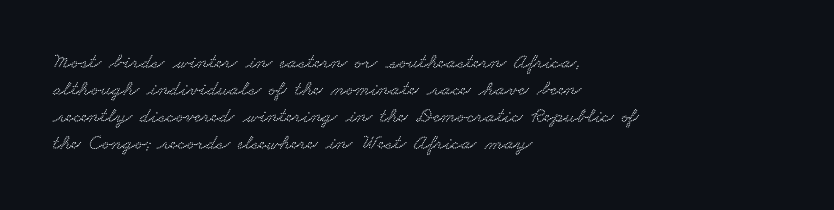
Q: Is the text underlined? A: No.
Q: How is the paragraph aligned? A: Left-aligned.
Q: Is the spacing between letters normal or unusually wide? A: Normal.
Q: Is the spacing between lines tight, normal or loose? A: Normal.
